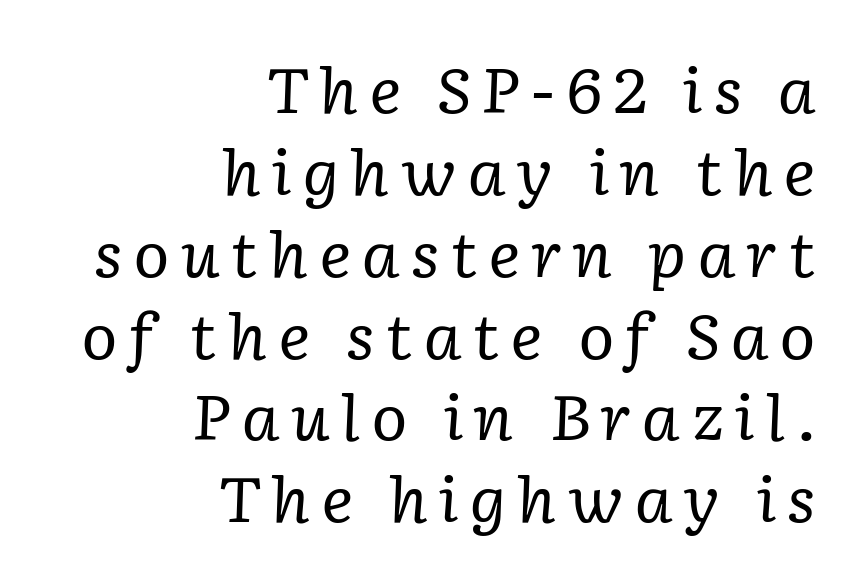
The image shows 62 px regular-weight serif type, italic (leaning right); set right-aligned, normal line spacing (1.32x), not underlined; low stroke contrast and a medium x-height.
